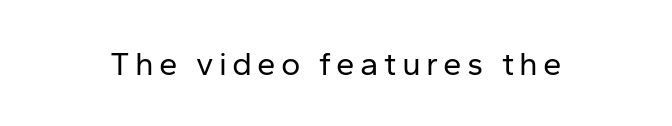
{"serif": "no", "italic": "no", "bold": "no", "weight": "regular", "width": "normal", "stroke_contrast": "low", "x_height": "medium", "monospaced": "no", "underline": "no", "glyph_px": 33}
